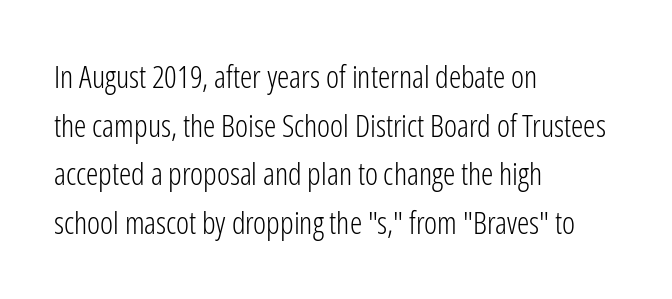
This sample uses an upright cut, with every glyph sitting square on the baseline. A bare baseline throughout the passage. Tracking here is standard; glyphs follow each other at the usual distance. The characters display no serif detailing; their extremities are plain. Note the varied advance widths — an 'i' is clearly narrower than an 'm'.
